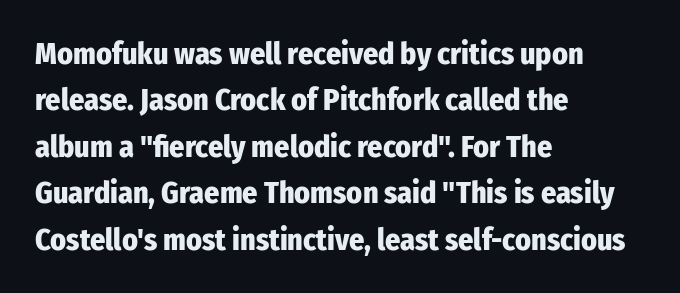
Q: Is the text bold? A: Yes.
Q: Is the text italic (slanted)? A: No, it is upright.
Q: Is the typeface a serif or a sans-serif typeface? A: Sans-serif.
Q: Is the text underlined? A: No.
Q: How is the paragraph aligned? A: Left-aligned.
Q: Is the spacing between letters normal or unusually wide? A: Normal.
Q: Is the spacing between lines tight, normal or loose? A: Normal.
Q: Width (condensed, normal, or wide)? A: Condensed.
Q: Stroke contrast? A: Low.
Q: x-height? A: Medium.
Q: Monospaced? A: No.
